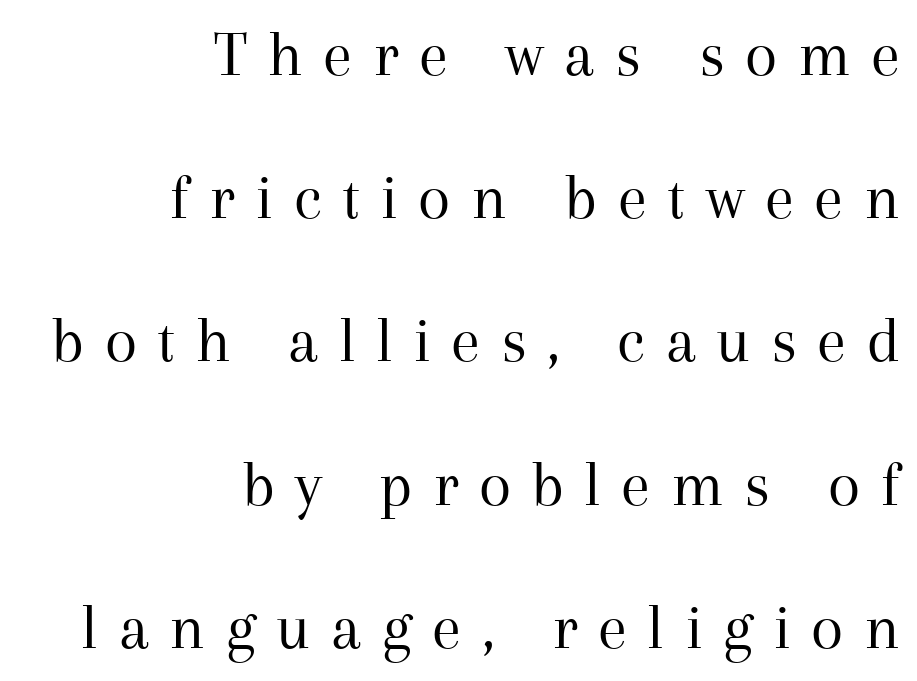
Does the type have serifs? Yes, each stem ends in a small foot. The area under the type is left untouched. Italic: no, the glyphs are upright roman. All the whitespace from short lines collects on the left.
